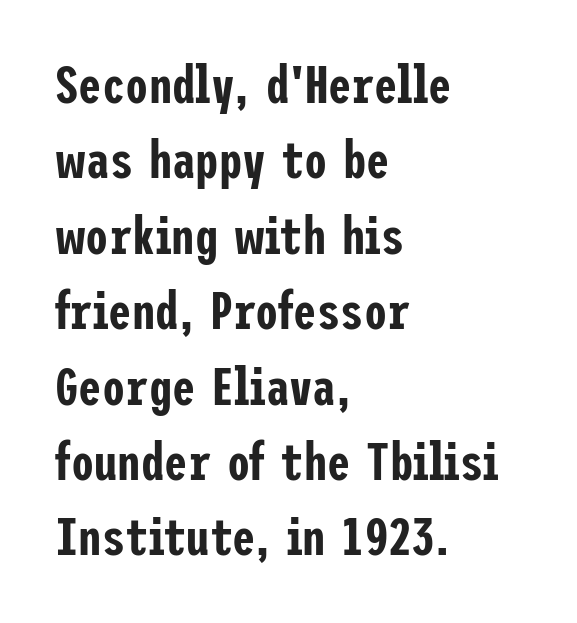
{"serif": "no", "italic": "no", "width": "condensed", "stroke_contrast": "low", "x_height": "medium", "underline": "no", "align": "left", "line_spacing": "normal", "line_spacing_ratio": 1.45, "letter_spacing": "normal", "letter_spacing_em": 0.0, "glyph_px": 52}
